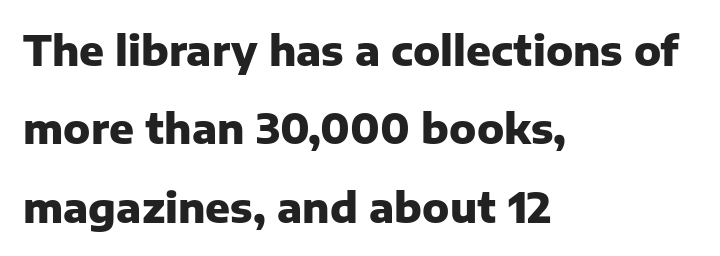
The ragged edge is on the right, which tells us the setting is flush left. This sample uses an upright cut, with every glyph sitting square on the baseline. A typesetter would call this proportional, since set widths differ per character. Inter-character spacing is left at the font's built-in metrics.
